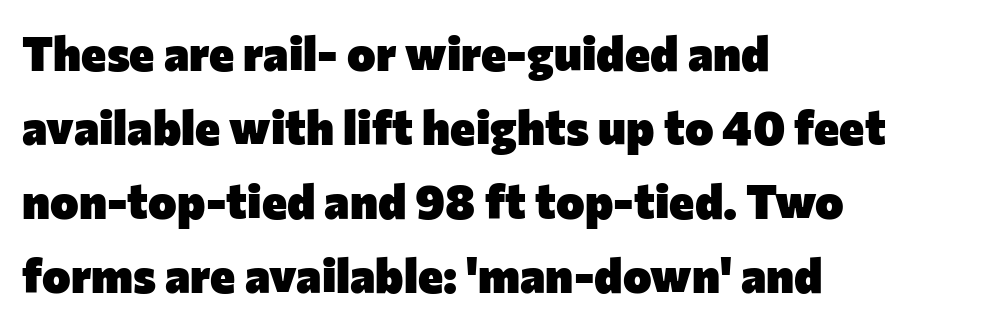
The passage shown is typeset with a sans-serif family. Designer's note — italics off, roman on. This rendering uses left alignment, leaving the right contour irregular. The font is running at its bold setting. Is there much room between lines? A standard amount, neither cramped nor airy. Check the space under the baseline: it is left empty.
